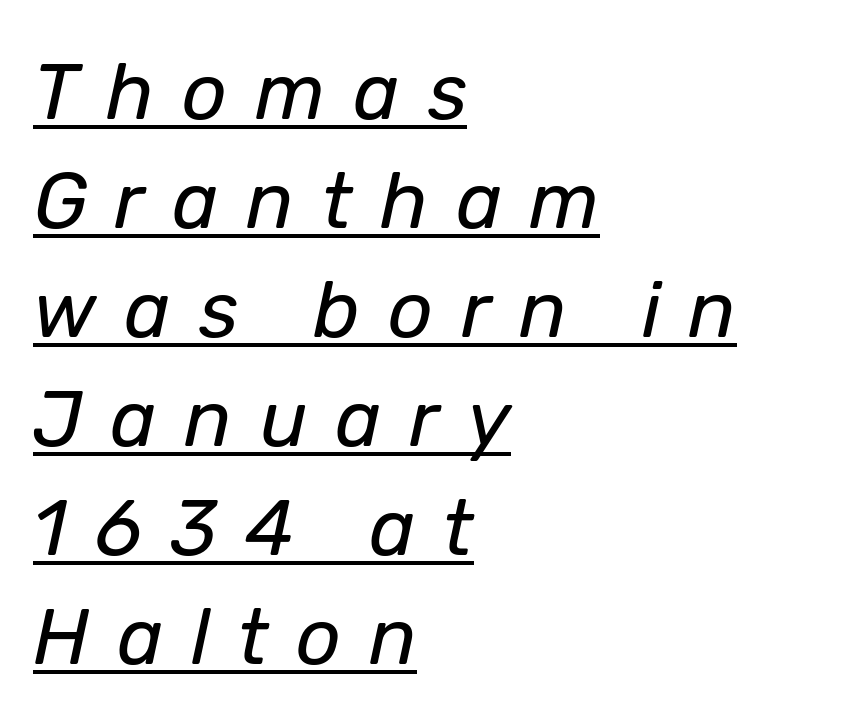
The text block is weighted toward the left margin, trailing off unevenly rightward. This sample carries an underscore along the baseline area. What stands out about the letter spacing? Its width — letters are far apart. The leading is moderate, giving the passage an even texture. Spacing verdict: proportional, widths tailored to each character. The letters look calm and open, with moderate or lighter stems.
